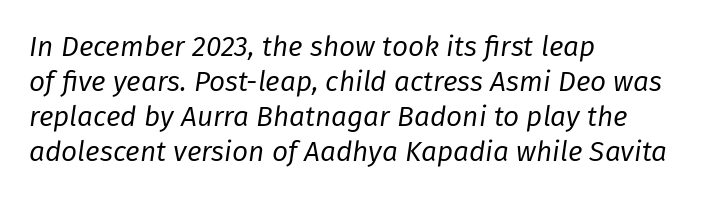
The strokes carry an ordinary text weight at most. A typesetter would call this proportional, since set widths differ per character. The words here are not underlined. If you measured baseline to baseline, you'd find a middling distance. The face used here has a pronounced slope to its letters. The rag falls on the right side of this text block.
